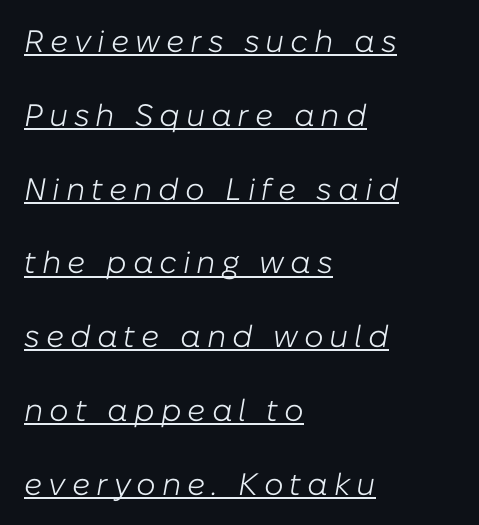
The image shows 31 px light type, italic (leaning right); set left-aligned, loose line spacing (2.38x), underlined; low stroke contrast and a medium x-height.
